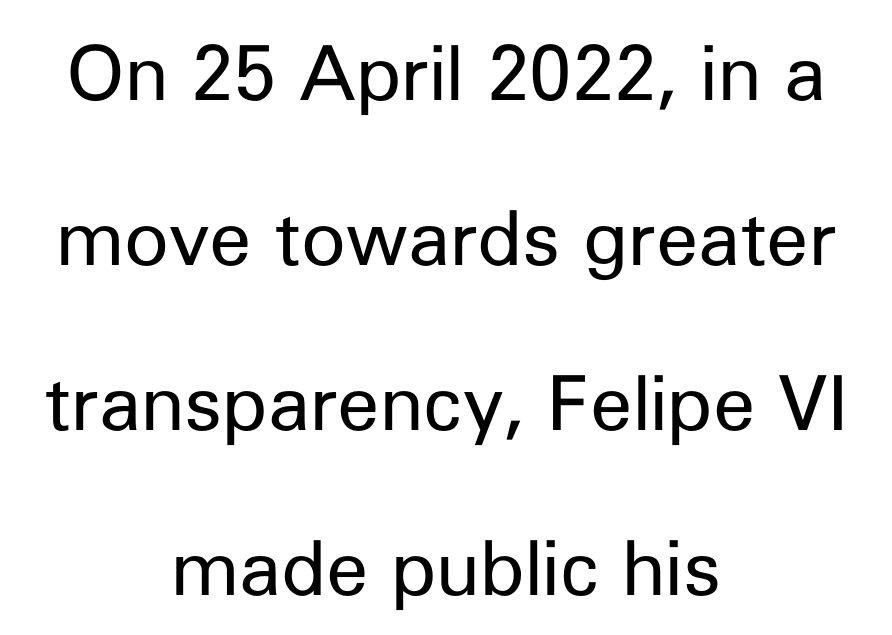
{"serif": "no", "italic": "no", "bold": "no", "weight": "regular", "width": "normal", "stroke_contrast": "low", "x_height": "medium", "monospaced": "no", "underline": "no", "align": "center", "line_spacing": "loose", "line_spacing_ratio": 2.17, "letter_spacing": "normal", "letter_spacing_em": 0.0, "glyph_px": 76}
